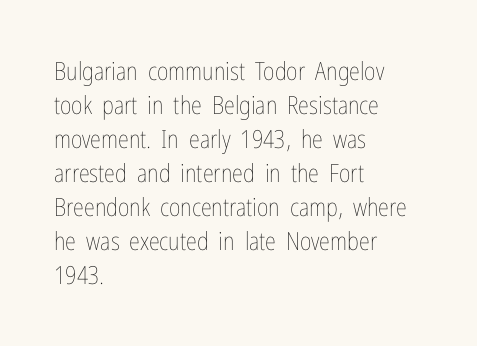
{"italic": "no", "bold": "no", "underline": "no", "align": "left", "line_spacing": "normal", "line_spacing_ratio": 1.36, "letter_spacing": "normal", "letter_spacing_em": 0.0, "glyph_px": 25}
